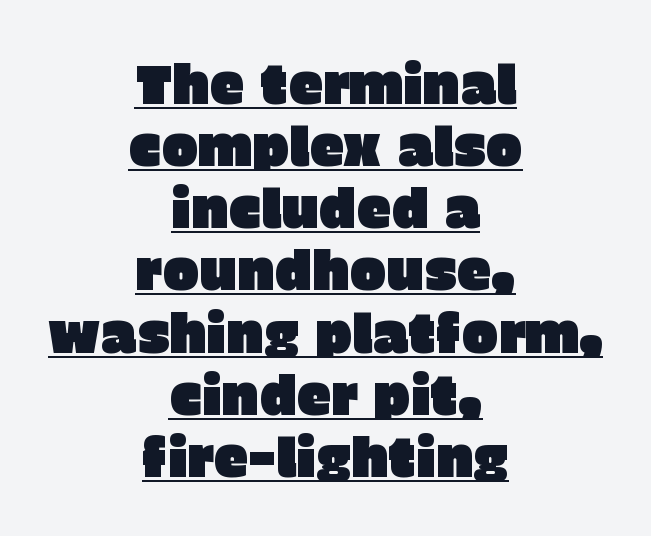
The image shows 55 px sans-serif type, upright; set centered, tight line spacing (1.13x), normal letter spacing, underlined; low stroke contrast and a large x-height.
